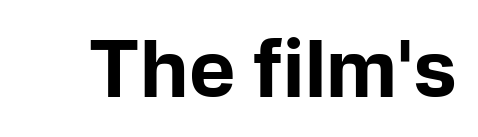
Q: Is the text bold? A: Yes.
Q: Is the text italic (slanted)? A: No, it is upright.
Q: Is the typeface a serif or a sans-serif typeface? A: Sans-serif.
Q: Is the text underlined? A: No.
Q: Is the spacing between letters normal or unusually wide? A: Normal.
Q: Width (condensed, normal, or wide)? A: Normal.
Q: Stroke contrast? A: Low.
Q: x-height? A: Medium.
Q: Monospaced? A: No.
